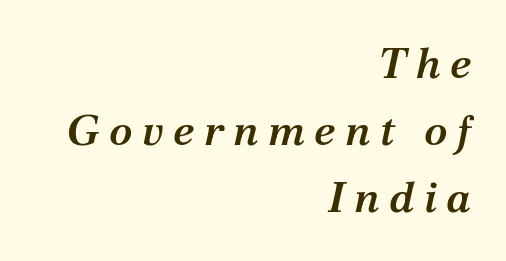
The rendering uses a semibold face; strokes are thickened but not to full bold. A normal amount of white space separates one row of letters from the next. Bare-footed words on every line. The tracking reads as deliberately expanded to a designer's eye. Serif or sans? Serif — the stroke terminals have little feet.
